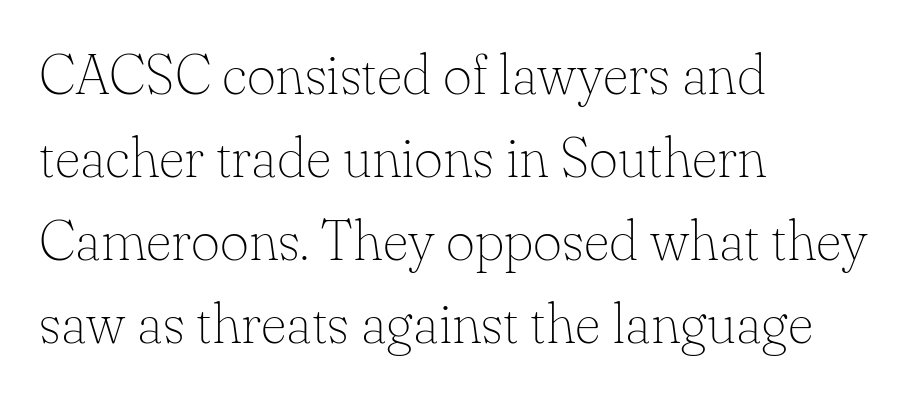
Typeset ragged right — the left edge is the straight one. Letter spacing: default. This sample has the flowing, uneven cadence of proportional lettering. The axis of the letterforms is exactly vertical.
